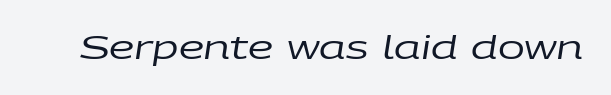
{"italic": "yes", "lean": "right", "slant_degrees": 9, "bold": "no", "weight": "regular", "width": "wide", "stroke_contrast": "low", "x_height": "large", "monospaced": "no", "underline": "no", "letter_spacing": "normal", "letter_spacing_em": 0.0, "glyph_px": 32}
